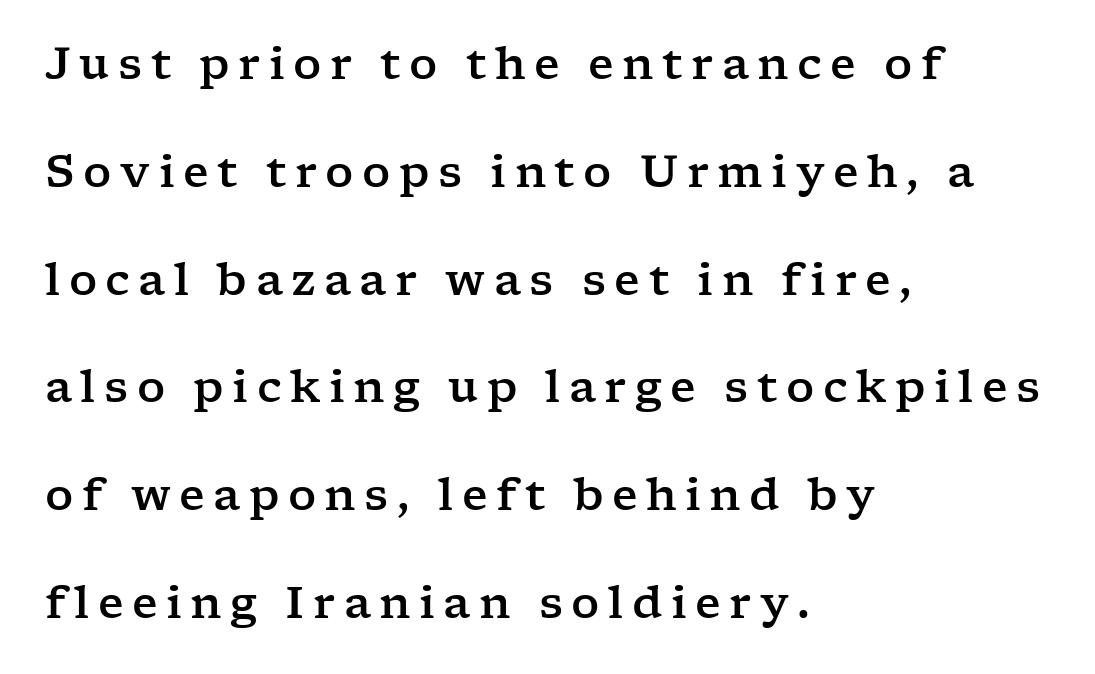
The image shows 44 px wide serif type, upright; set left-aligned, loose line spacing (2.45x), not underlined; low stroke contrast and a medium x-height.
